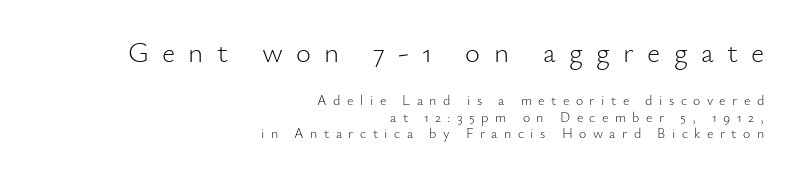
{"serif": "no", "italic": "no", "bold": "no", "weight": "light", "width": "normal", "stroke_contrast": "low", "x_height": "small", "monospaced": "no", "underline": "no", "align": "right", "line_spacing_ratio": 1.18, "letter_spacing": "wide", "letter_spacing_em": 0.46, "larger_block": "first", "size_ratio": 2.07, "glyph_px": 29}
